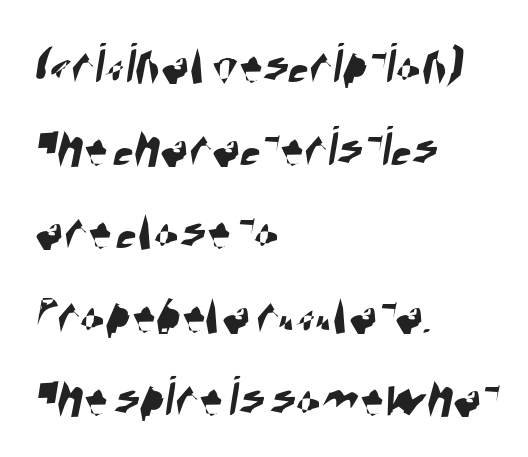
{"serif": "no", "width": "condensed", "stroke_contrast": "high", "x_height": "large", "monospaced": "no", "underline": "no", "align": "left", "line_spacing": "normal", "line_spacing_ratio": 1.41, "letter_spacing": "normal", "letter_spacing_em": 0.0, "glyph_px": 59}
